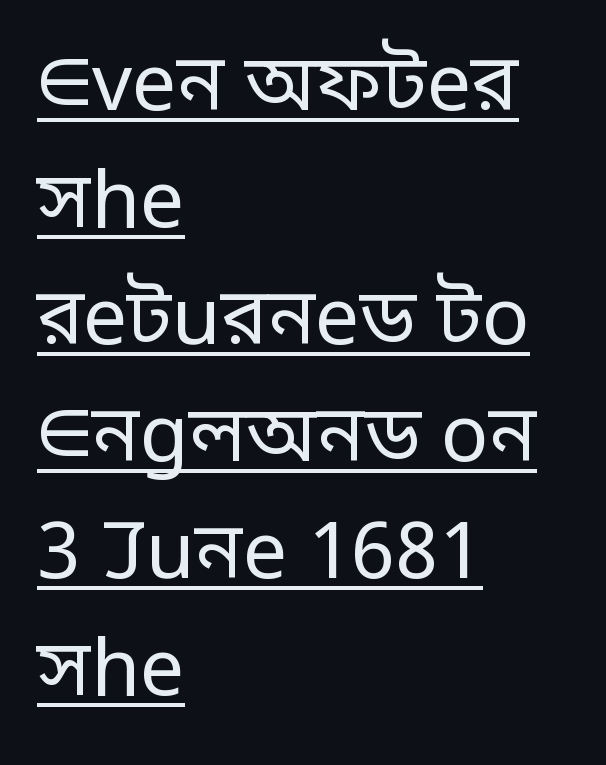
Q: Is the text bold? A: No.
Q: Is the text italic (slanted)? A: No, it is upright.
Q: Is the typeface a serif or a sans-serif typeface? A: Sans-serif.
Q: Is the text underlined? A: Yes.
Q: How is the paragraph aligned? A: Left-aligned.
Q: Is the spacing between letters normal or unusually wide? A: Normal.
Q: Is the spacing between lines tight, normal or loose? A: Normal.
Q: Width (condensed, normal, or wide)? A: Normal.
Q: Stroke contrast? A: Low.
Q: x-height? A: Large.
Q: Monospaced? A: No.
